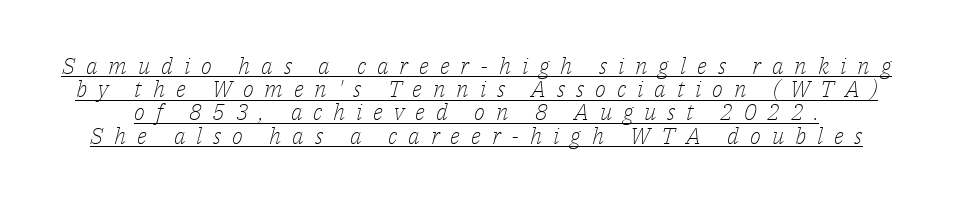
Q: Is the text bold? A: No.
Q: Is the text italic (slanted)? A: Yes, it leans right by about 14 degrees.
Q: Is the text underlined? A: Yes.
Q: Is the spacing between letters normal or unusually wide? A: Unusually wide.
Q: Is the spacing between lines tight, normal or loose? A: Tight.
